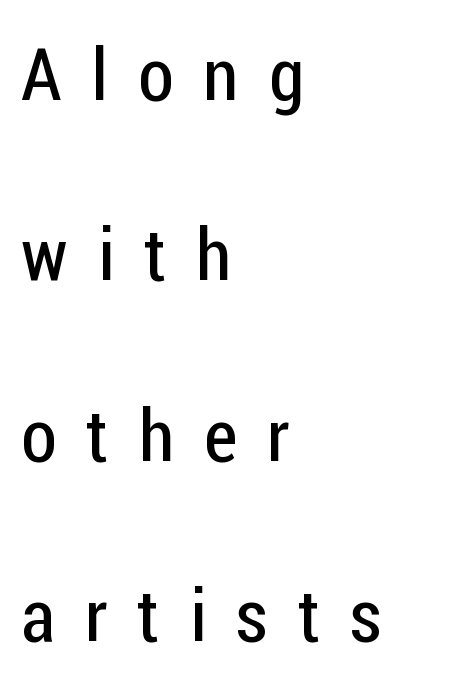
{"serif": "no", "italic": "no", "bold": "no", "weight": "regular", "width": "condensed", "stroke_contrast": "low", "x_height": "medium", "monospaced": "no", "underline": "no", "align": "left", "line_spacing": "loose", "line_spacing_ratio": 2.47, "letter_spacing": "wide", "letter_spacing_em": 0.41, "glyph_px": 73}
